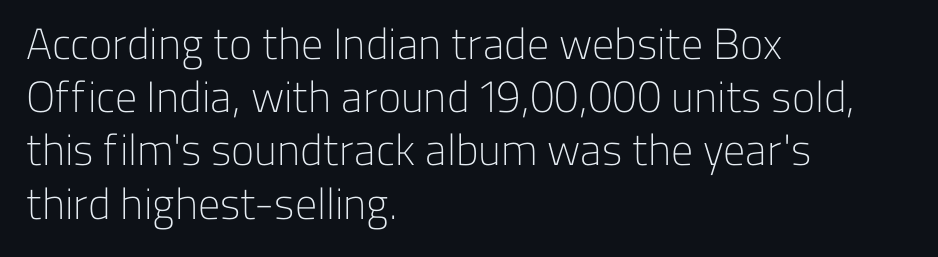
Ink coverage per letter is moderate at most. The rendering keeps characters at their native spacing. The zone under the glyphs is completely vacant. You could not count columns in this text — the font is proportionally spaced. The letters carry no serifs — their stems end cleanly without finishing strokes. Unlike italic type, these characters show no tilt at all.
